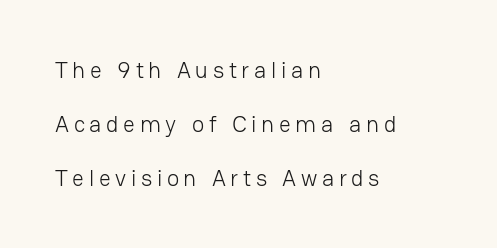
Someone cranked the tracking dial way up on this one. These lines are set flush left with a ragged right edge. Unmarked baselines from the first word to the last. Quick note: interline space is abundant. Is there any slant? The stems are plumb. No chunkiness to these letters — they're not bold.
